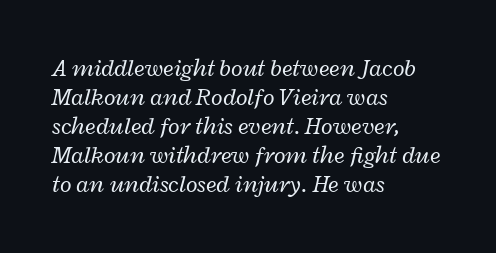
The image shows 24 px text type, italic (leaning right); set left-aligned, line spacing 1.21x, normal letter spacing, not underlined.
